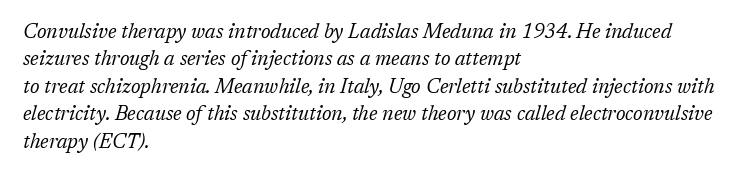
How would I describe the line gaps? Plain and ordinary. Stems here are at most as thick as an everyday book face. Designer's note — italics engaged. Descender tails drop into unmarked territory.
